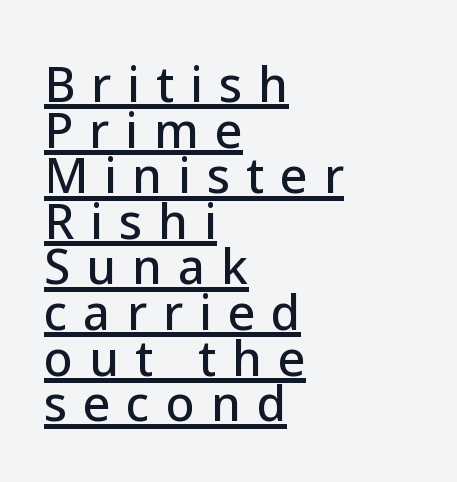
Q: Is the text italic (slanted)? A: No, it is upright.
Q: Is the typeface a serif or a sans-serif typeface? A: Sans-serif.
Q: Is the text underlined? A: Yes.
Q: How is the paragraph aligned? A: Left-aligned.
Q: Is the spacing between letters normal or unusually wide? A: Unusually wide.
Q: Is the spacing between lines tight, normal or loose? A: Tight.
Q: Width (condensed, normal, or wide)? A: Normal.
Q: Stroke contrast? A: Low.
Q: x-height? A: Medium.
Q: Monospaced? A: No.
